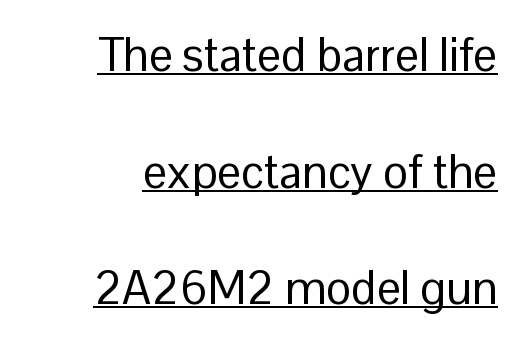
Line spacing here is loose. The face used here appears with an underline applied. The typography opts for an upright posture over an oblique one. How are the letters spaced? Ordinarily, with no added tracking.
